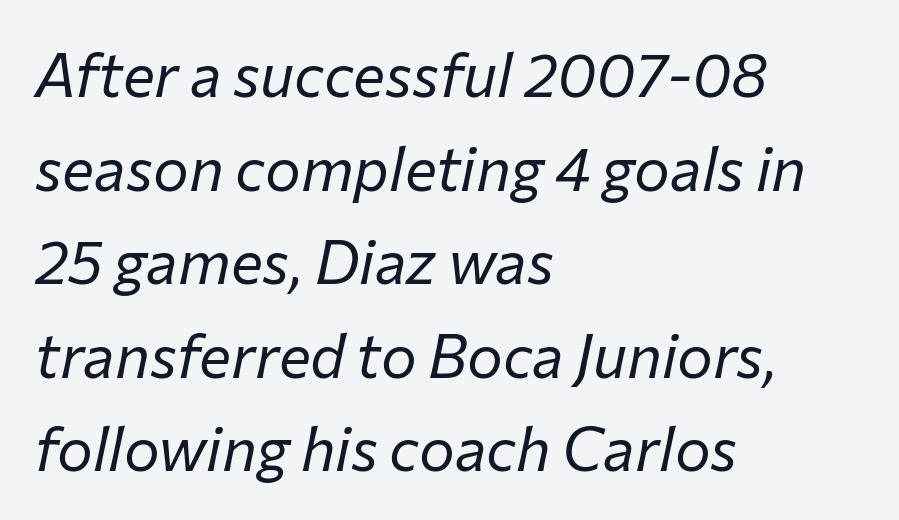
The image shows 60 px regular-weight type, italic (leaning right); set left-aligned, normal line spacing (1.56x), normal letter spacing, not underlined; low stroke contrast and a medium x-height.
